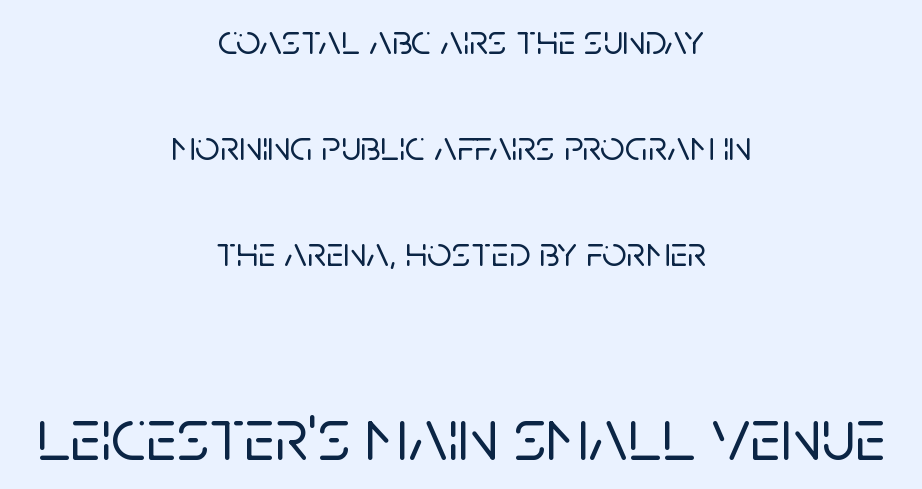
Q: Is the text italic (slanted)? A: No, it is upright.
Q: Is the typeface a serif or a sans-serif typeface? A: Sans-serif.
Q: Is the text underlined? A: No.
Q: How is the paragraph aligned? A: Centered.
Q: Is the spacing between letters normal or unusually wide? A: Normal.
Q: Is the spacing between lines tight, normal or loose? A: Loose.
Q: Which block of text is set in a larger size, the first (top) or the second (bottom)? A: The second (bottom) one.
Q: Width (condensed, normal, or wide)? A: Normal.
Q: Stroke contrast? A: Low.
Q: x-height? A: Large.
Q: Monospaced? A: No.
